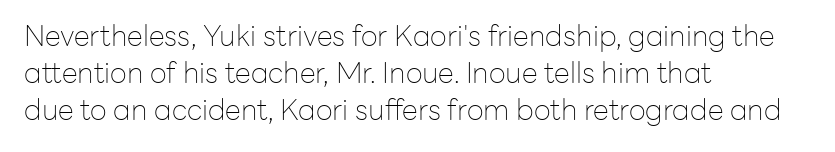
The image shows 29 px thin sans-serif type, upright; set left-aligned, normal line spacing (1.27x), normal letter spacing, not underlined; low stroke contrast and a medium x-height.
